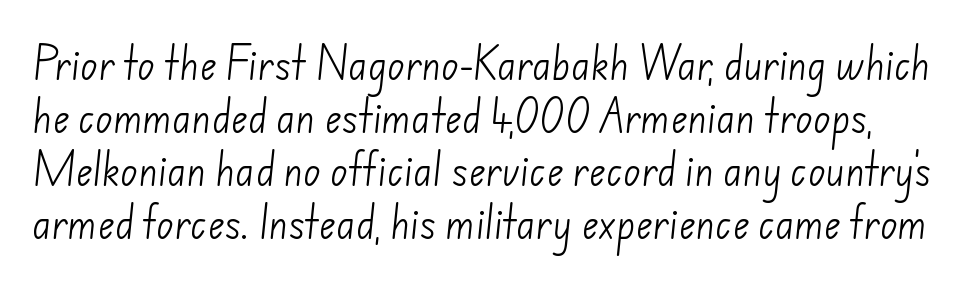
{"serif": "no", "bold": "no", "weight": "light", "width": "normal", "stroke_contrast": "low", "x_height": "small", "monospaced": "no", "underline": "no", "line_spacing": "normal", "line_spacing_ratio": 1.47, "letter_spacing": "normal", "letter_spacing_em": 0.0, "glyph_px": 36}
